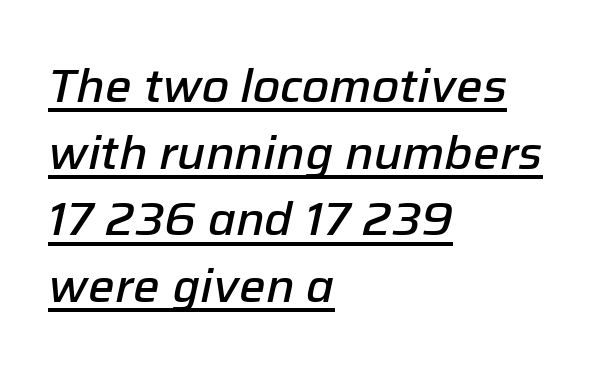
Q: Is the text bold? A: Semi-bold.
Q: Is the text italic (slanted)? A: Yes, it leans right by about 12 degrees.
Q: Is the text underlined? A: Yes.
Q: How is the paragraph aligned? A: Left-aligned.
Q: Is the spacing between letters normal or unusually wide? A: Normal.
Q: Is the spacing between lines tight, normal or loose? A: Normal.
Q: Width (condensed, normal, or wide)? A: Normal.
Q: Stroke contrast? A: Low.
Q: x-height? A: Medium.
Q: Monospaced? A: No.
